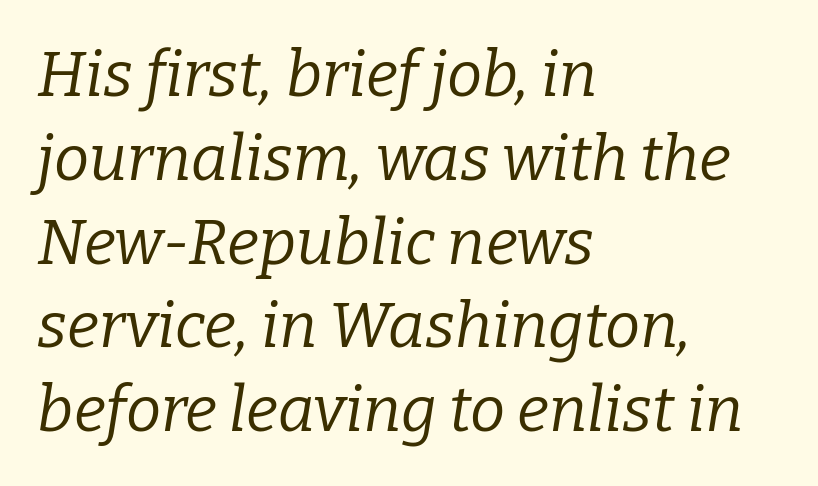
Q: Is the text bold? A: No.
Q: Is the text italic (slanted)? A: Yes, it leans right by about 9 degrees.
Q: Is the typeface a serif or a sans-serif typeface? A: Serif.
Q: Is the text underlined? A: No.
Q: How is the paragraph aligned? A: Left-aligned.
Q: Is the spacing between letters normal or unusually wide? A: Normal.
Q: Is the spacing between lines tight, normal or loose? A: Normal.
Q: Width (condensed, normal, or wide)? A: Normal.
Q: Stroke contrast? A: Low.
Q: x-height? A: Medium.
Q: Monospaced? A: No.
